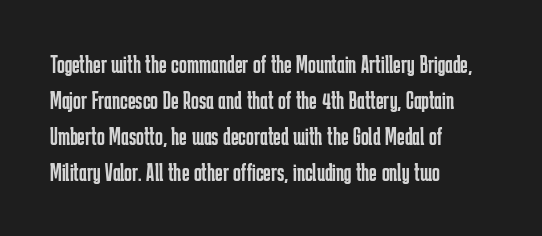
The image shows 26 px text type, upright; set left-aligned, normal line spacing (1.39x), normal letter spacing, not underlined.
